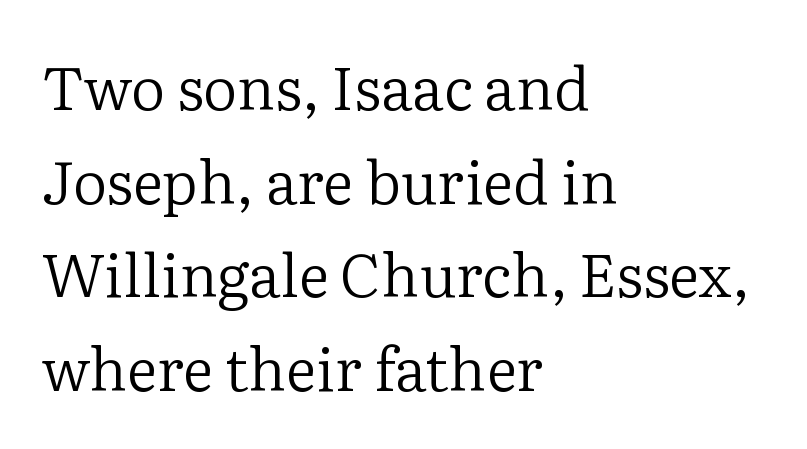
The image shows 60 px regular-weight serif type, upright; set left-aligned, normal line spacing (1.56x), normal letter spacing, not underlined; low stroke contrast and a medium x-height.
